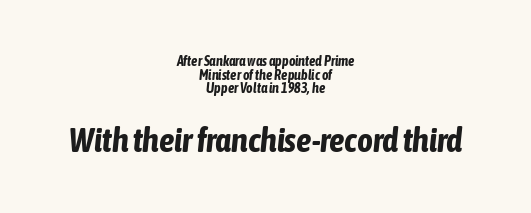
Q: Is the text bold? A: Yes.
Q: Is the text italic (slanted)? A: Yes, it leans right by about 6 degrees.
Q: Is the text underlined? A: No.
Q: How is the paragraph aligned? A: Centered.
Q: Is the spacing between letters normal or unusually wide? A: Normal.
Q: Is the spacing between lines tight, normal or loose? A: Tight.
Q: Which block of text is set in a larger size, the first (top) or the second (bottom)? A: The second (bottom) one.
Q: Width (condensed, normal, or wide)? A: Condensed.
Q: Stroke contrast? A: Low.
Q: x-height? A: Medium.
Q: Monospaced? A: No.
